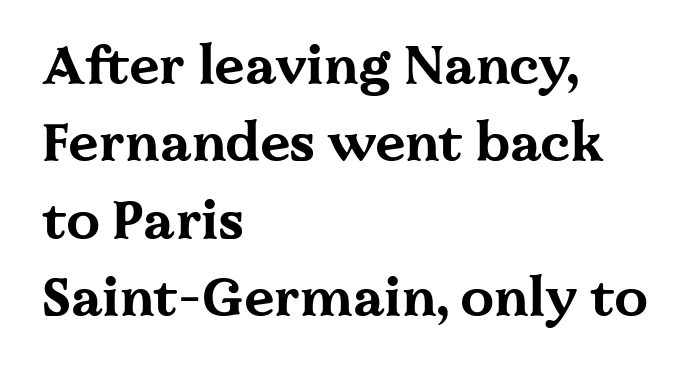
Does the copy run flush right? No — it runs flush left. Observe the serifs anchoring each vertical stroke in this sample. Do the letters lean? They stand straight. These words are printed bold, with thick strokes throughout. Reading down the column, the eye jumps a familiar distance to each next line.
